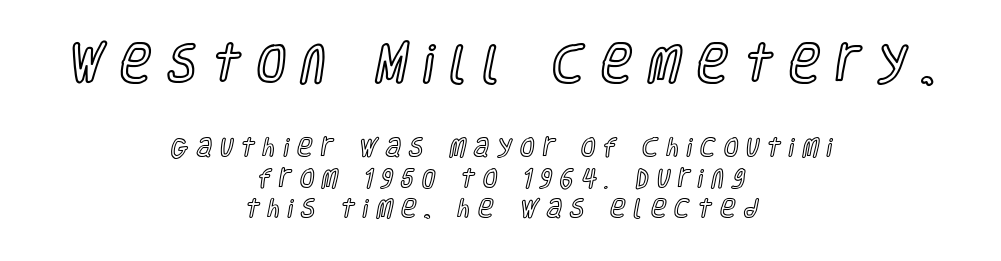
Q: Is the text italic (slanted)? A: Yes.
Q: Is the text underlined? A: No.
Q: How is the paragraph aligned? A: Centered.
Q: Is the spacing between letters normal or unusually wide? A: Unusually wide.
Q: Is the spacing between lines tight, normal or loose? A: Normal.
Q: Which block of text is set in a larger size, the first (top) or the second (bottom)? A: The first (top) one.
Q: Width (condensed, normal, or wide)? A: Condensed.
Q: x-height? A: Large.
Q: Monospaced? A: No.
